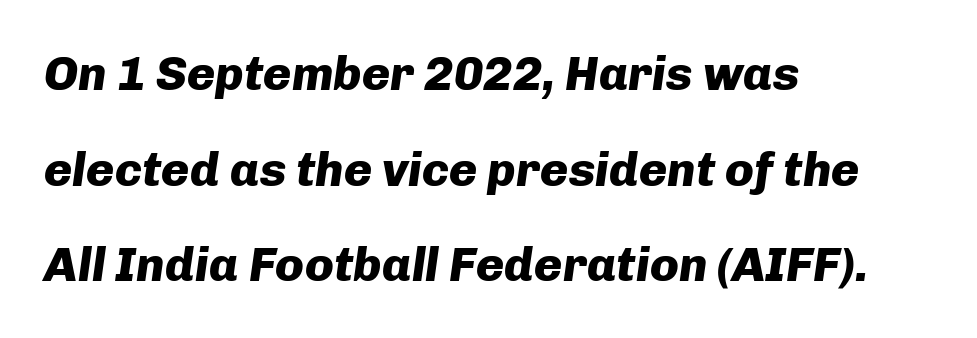
Q: Is the text bold? A: Yes.
Q: Is the text italic (slanted)? A: Yes, it leans right by about 8 degrees.
Q: Is the text underlined? A: No.
Q: How is the paragraph aligned? A: Left-aligned.
Q: Is the spacing between letters normal or unusually wide? A: Normal.
Q: Is the spacing between lines tight, normal or loose? A: Loose.
Q: Width (condensed, normal, or wide)? A: Normal.
Q: Stroke contrast? A: Low.
Q: x-height? A: Medium.
Q: Monospaced? A: No.
